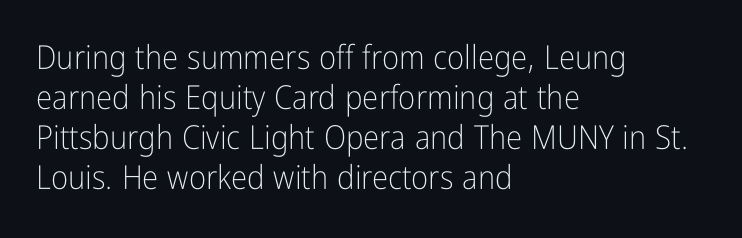
The image shows 33 px light, condensed sans-serif type, upright; set left-aligned, line spacing 1.21x, normal letter spacing, not underlined; low stroke contrast and a medium x-height.
